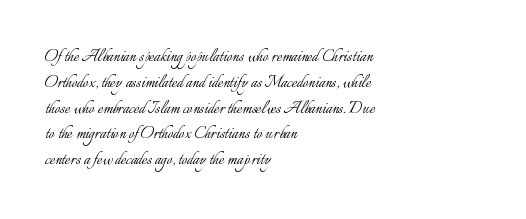
{"bold": "no", "underline": "no", "align": "left", "line_spacing": "normal", "line_spacing_ratio": 1.29, "letter_spacing": "normal", "letter_spacing_em": 0.0, "glyph_px": 20}
